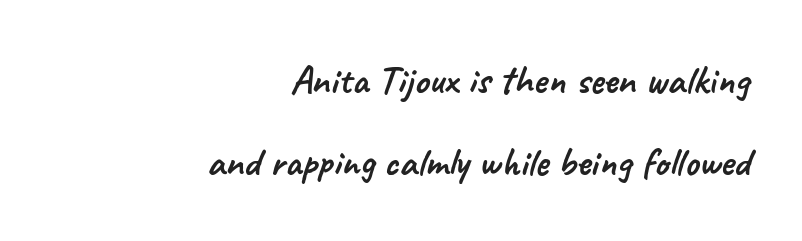
Stroke terminals: plain, sans-serif. Inter-character spacing is left at the font's built-in metrics. Leftover space on each line is placed entirely before the opening word. The letters advance in unequal steps, a hallmark of proportional type. The area under the type is left untouched.
